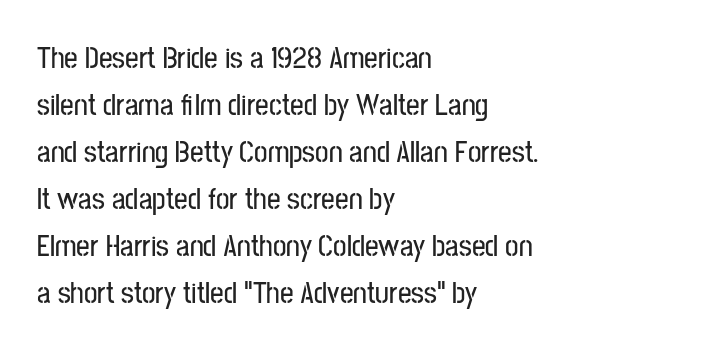
The image shows 30 px condensed sans-serif type, upright; set left-aligned, normal line spacing (1.57x), normal letter spacing, not underlined; low stroke contrast and a medium x-height.
